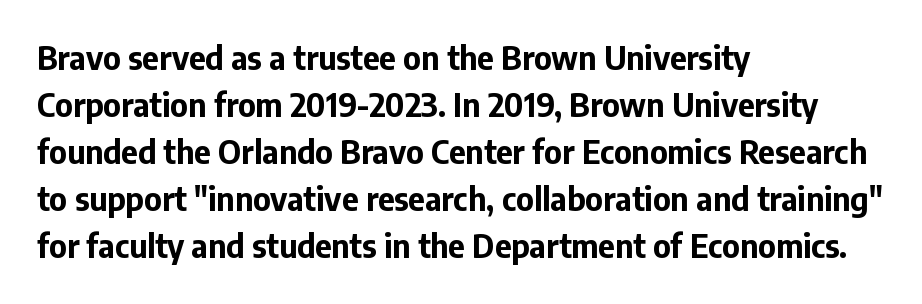
Q: Is the text bold? A: Yes.
Q: Is the text italic (slanted)? A: No, it is upright.
Q: Is the typeface a serif or a sans-serif typeface? A: Sans-serif.
Q: Is the text underlined? A: No.
Q: How is the paragraph aligned? A: Left-aligned.
Q: Is the spacing between letters normal or unusually wide? A: Normal.
Q: Is the spacing between lines tight, normal or loose? A: Normal.
Q: Width (condensed, normal, or wide)? A: Normal.
Q: Stroke contrast? A: Low.
Q: x-height? A: Medium.
Q: Monospaced? A: No.
